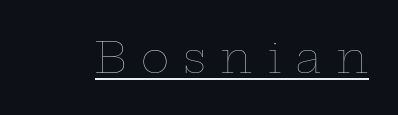
Q: Is the text bold? A: No.
Q: Is the text italic (slanted)? A: No, it is upright.
Q: Is the text underlined? A: Yes.
Q: Is the spacing between letters normal or unusually wide? A: Unusually wide.
Q: Width (condensed, normal, or wide)? A: Wide.
Q: Stroke contrast? A: Low.
Q: x-height? A: Medium.
Q: Monospaced? A: No.
